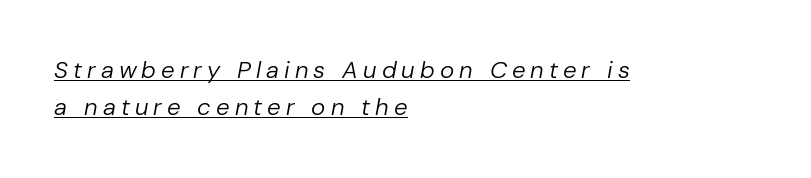
The image shows 24 px text type, italic (leaning right); set left-aligned, normal line spacing (1.55x), unusually wide letter spacing (+0.21 em), underlined.
